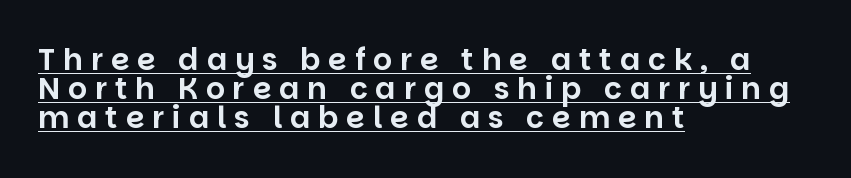
Q: Is the text italic (slanted)? A: No, it is upright.
Q: Is the typeface a serif or a sans-serif typeface? A: Sans-serif.
Q: Is the text underlined? A: Yes.
Q: How is the paragraph aligned? A: Left-aligned.
Q: Is the spacing between letters normal or unusually wide? A: Unusually wide.
Q: Is the spacing between lines tight, normal or loose? A: Tight.
Q: Width (condensed, normal, or wide)? A: Normal.
Q: Stroke contrast? A: Low.
Q: x-height? A: Large.
Q: Monospaced? A: No.
